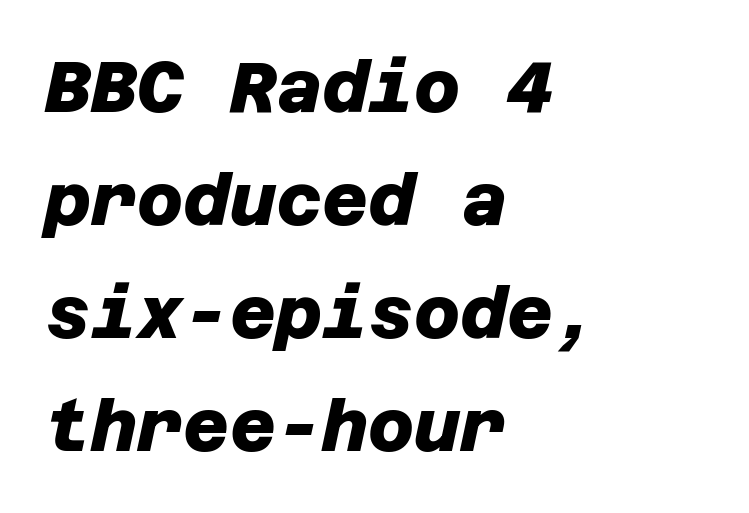
The image shows 71 px heavy sans-serif type; set left-aligned, normal line spacing (1.59x), normal letter spacing, not underlined; low stroke contrast and a large x-height.
